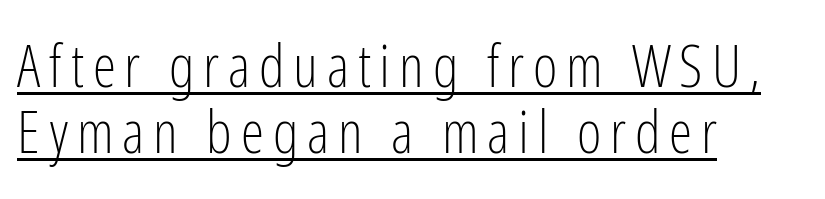
Heft: none added — not bold. Unlike a traditional serif, this face leaves its strokes unadorned. The block of text is dense from top to bottom, with scant space between rows. Each letter keeps its own natural width here, so spacing adapts to shape.
